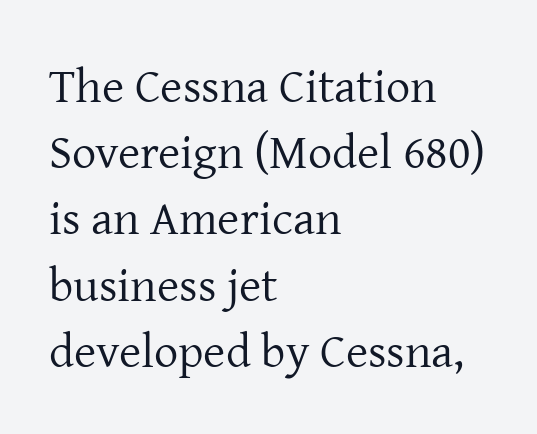
{"serif": "yes", "italic": "no", "bold": "no", "weight": "regular", "width": "normal", "stroke_contrast": "low", "x_height": "medium", "monospaced": "no", "underline": "no", "align": "left", "line_spacing": "normal", "line_spacing_ratio": 1.38, "letter_spacing": "normal", "letter_spacing_em": 0.0, "glyph_px": 48}
